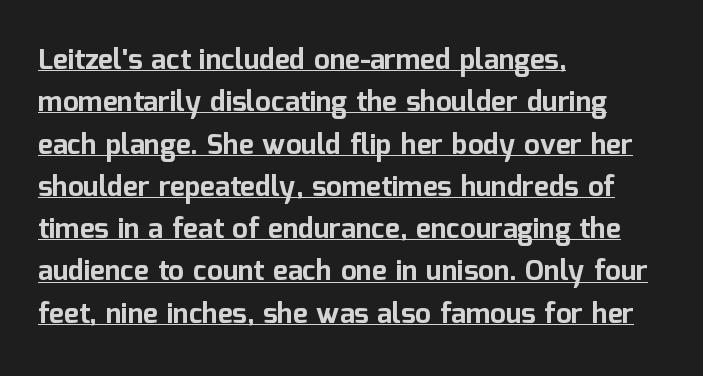
What decoration does the sample have? An underline. The leading is moderate, giving the passage an even texture. Is the block centered? No — it sits flush against the left margin. The axis of the letterforms is exactly vertical.
